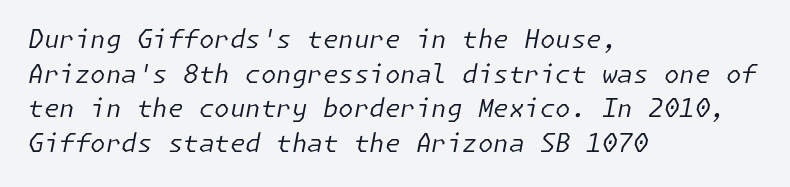
The setting favours the left margin, as ordinary paragraphs usually do. This sample uses an oblique cut, with every glyph tilted off the vertical. Quick note: interline space is typical. The rendering keeps characters at their native spacing. Descender tails drop into unmarked territory.
